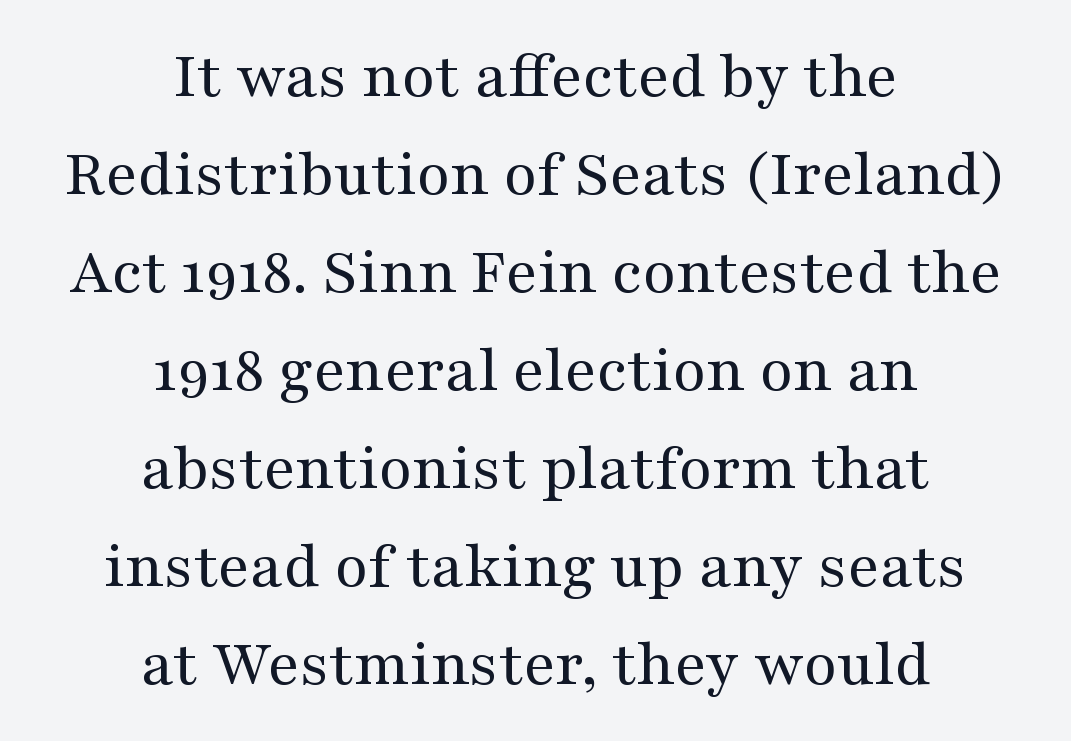
{"serif": "yes", "italic": "no", "bold": "no", "weight": "regular", "width": "wide", "stroke_contrast": "medium", "x_height": "medium", "monospaced": "no", "underline": "no", "align": "center", "line_spacing": "normal", "line_spacing_ratio": 1.44, "letter_spacing": "normal", "letter_spacing_em": 0.0, "glyph_px": 68}
